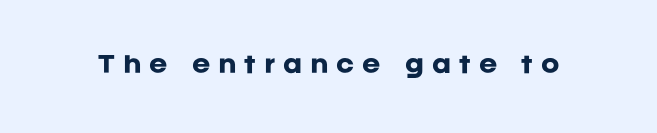
Q: Is the text bold? A: Yes.
Q: Is the text italic (slanted)? A: No, it is upright.
Q: Is the text underlined? A: No.
Q: Is the spacing between letters normal or unusually wide? A: Unusually wide.
